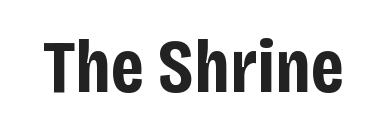
{"serif": "no", "italic": "no", "bold": "yes", "weight": "bold", "width": "condensed", "stroke_contrast": "low", "x_height": "large", "monospaced": "no", "underline": "no", "letter_spacing": "normal", "letter_spacing_em": 0.0, "glyph_px": 75}
